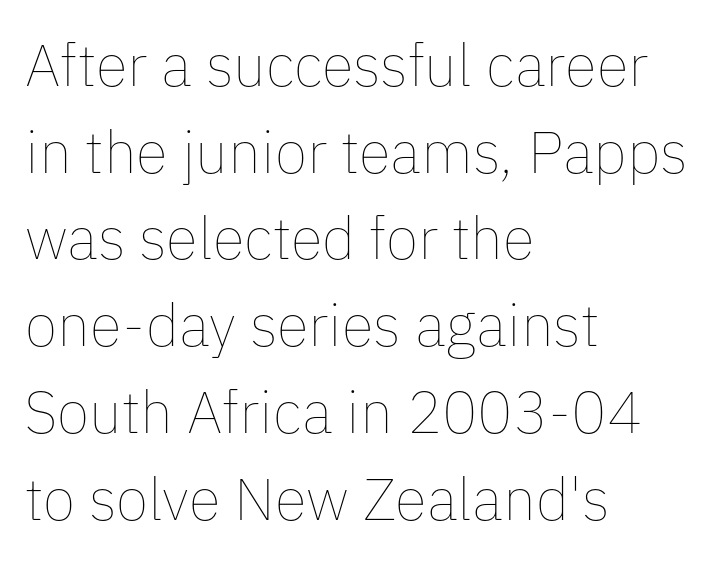
The image shows 59 px thin type, upright; set left-aligned, normal line spacing (1.47x), normal letter spacing, not underlined; low stroke contrast and a medium x-height.
